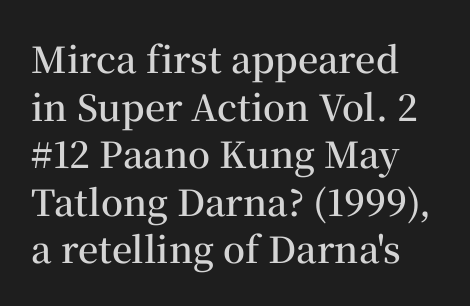
Q: Is the text bold? A: Semi-bold.
Q: Is the text italic (slanted)? A: No, it is upright.
Q: Is the typeface a serif or a sans-serif typeface? A: Serif.
Q: Is the text underlined? A: No.
Q: Is the spacing between letters normal or unusually wide? A: Normal.
Q: Is the spacing between lines tight, normal or loose? A: Normal.
Q: Width (condensed, normal, or wide)? A: Normal.
Q: Stroke contrast? A: Medium.
Q: x-height? A: Medium.
Q: Monospaced? A: No.
